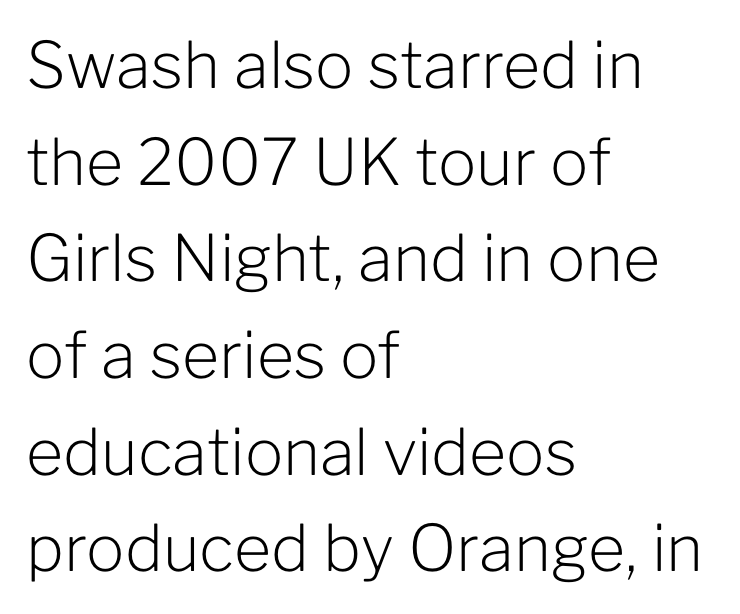
{"serif": "no", "italic": "no", "bold": "no", "weight": "light", "width": "normal", "stroke_contrast": "low", "x_height": "medium", "monospaced": "no", "underline": "no", "align": "left", "line_spacing": "normal", "line_spacing_ratio": 1.51, "letter_spacing": "normal", "letter_spacing_em": 0.0, "glyph_px": 64}
